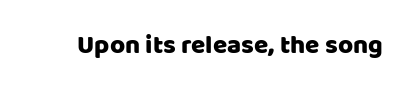
Is there any slant? The stems are plumb. Descenders are the only things crossing below the line. The line texture is even and compact thanks to regular tracking.
